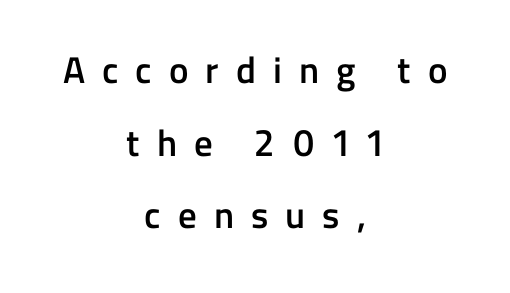
Leftover space on each line is divided equally before and after the words. Successive baselines arrive slowly, with a big drop between each. In terms of weight, the rendering is demibold, just under bold. Observe the absence of serifs on each vertical stroke in this sample. Lines of text with bare space underneath. Do the characters align in a grid? No, the font is proportional.
